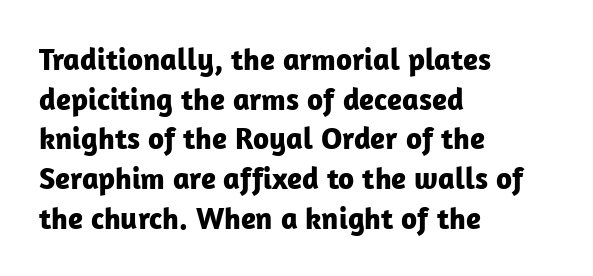
Q: Is the text bold? A: Yes.
Q: Is the text italic (slanted)? A: No, it is upright.
Q: Is the typeface a serif or a sans-serif typeface? A: Sans-serif.
Q: Is the text underlined? A: No.
Q: How is the paragraph aligned? A: Left-aligned.
Q: Is the spacing between letters normal or unusually wide? A: Normal.
Q: Is the spacing between lines tight, normal or loose? A: Normal.
Q: Width (condensed, normal, or wide)? A: Normal.
Q: Stroke contrast? A: Low.
Q: x-height? A: Medium.
Q: Monospaced? A: No.
